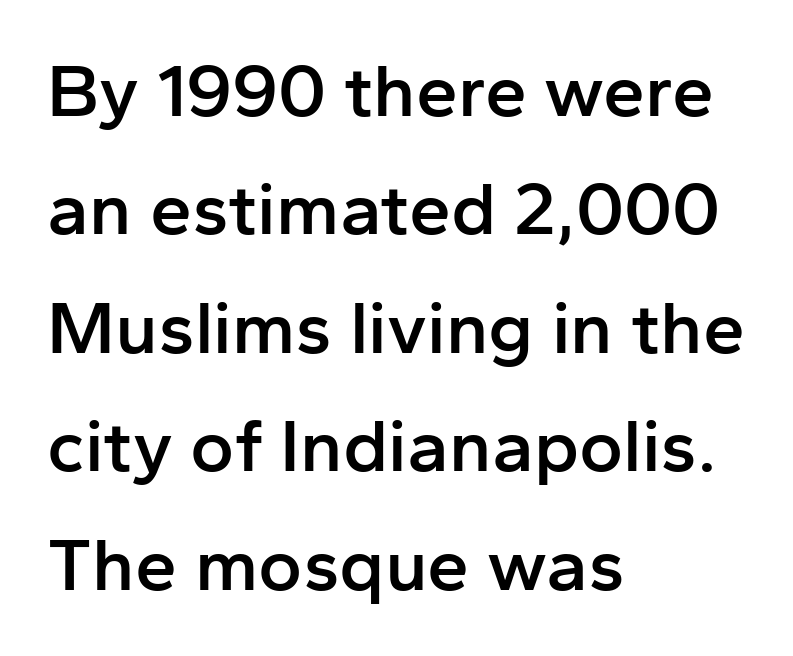
{"serif": "no", "italic": "no", "bold": "semi", "weight": "semibold", "width": "normal", "stroke_contrast": "low", "x_height": "medium", "monospaced": "no", "underline": "no", "align": "left", "line_spacing": "normal", "line_spacing_ratio": 1.58, "letter_spacing": "normal", "letter_spacing_em": 0.0, "glyph_px": 75}
